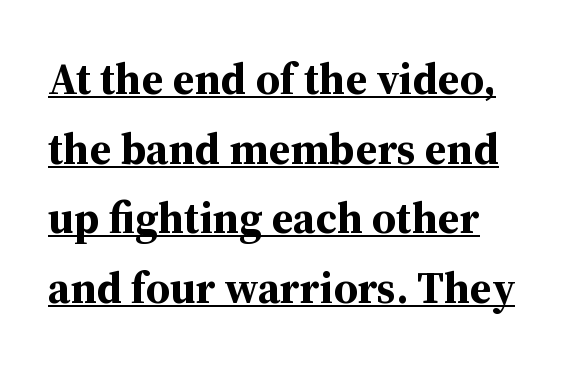
Summary of vertical rhythm: regular, with standard interline spacing. Every character sits straight up, as roman type does. Strokes here are thick enough to call this a true bold. How are the letters spaced? Ordinarily, with no added tracking.
